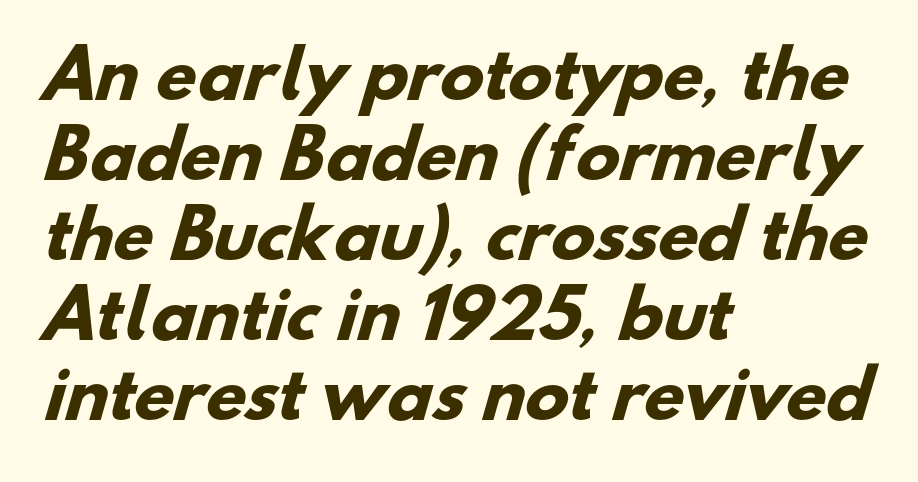
Q: Is the text bold? A: Yes.
Q: Is the typeface a serif or a sans-serif typeface? A: Sans-serif.
Q: Is the text underlined? A: No.
Q: How is the paragraph aligned? A: Left-aligned.
Q: Is the spacing between letters normal or unusually wide? A: Normal.
Q: Width (condensed, normal, or wide)? A: Normal.
Q: Stroke contrast? A: Low.
Q: x-height? A: Small.
Q: Monospaced? A: No.
